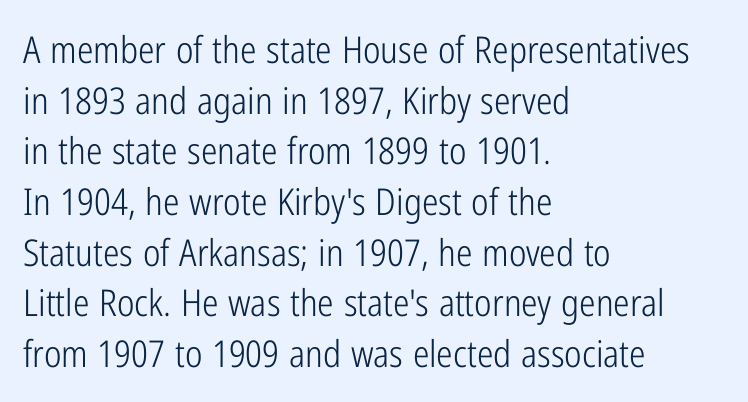
Q: Is the text bold? A: No.
Q: Is the text italic (slanted)? A: No, it is upright.
Q: Is the typeface a serif or a sans-serif typeface? A: Sans-serif.
Q: Is the text underlined? A: No.
Q: How is the paragraph aligned? A: Left-aligned.
Q: Is the spacing between letters normal or unusually wide? A: Normal.
Q: Is the spacing between lines tight, normal or loose? A: Normal.
Q: Width (condensed, normal, or wide)? A: Condensed.
Q: Stroke contrast? A: Low.
Q: x-height? A: Medium.
Q: Monospaced? A: No.
